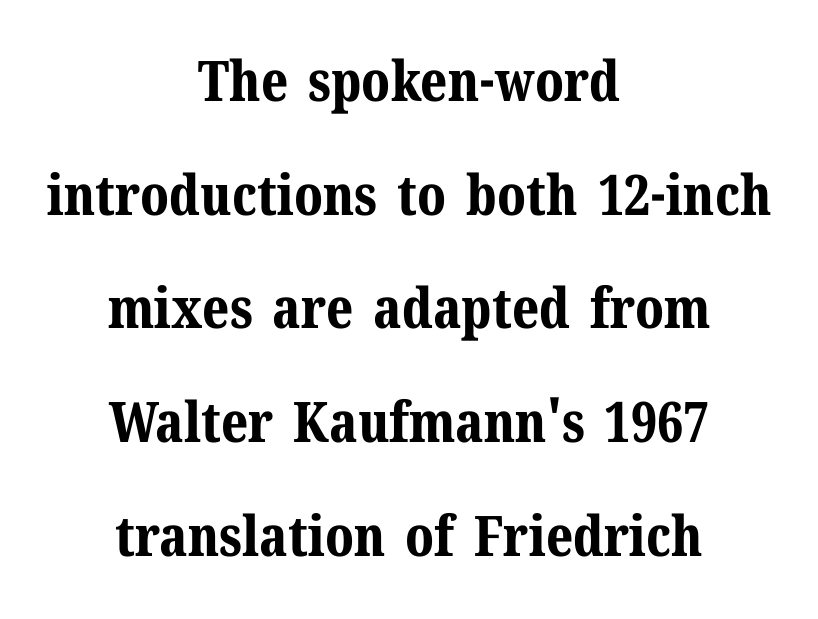
A student would call this center alignment; a typographer would say set centered. Vertically, the passage feels expansive, rows floating well apart. The glyphs are unaccompanied by any horizontal stroke below them. The horizontal fit of the characters is conventional and even. Set as a true bold cut, around the 700 mark. This sample uses a serif face.
